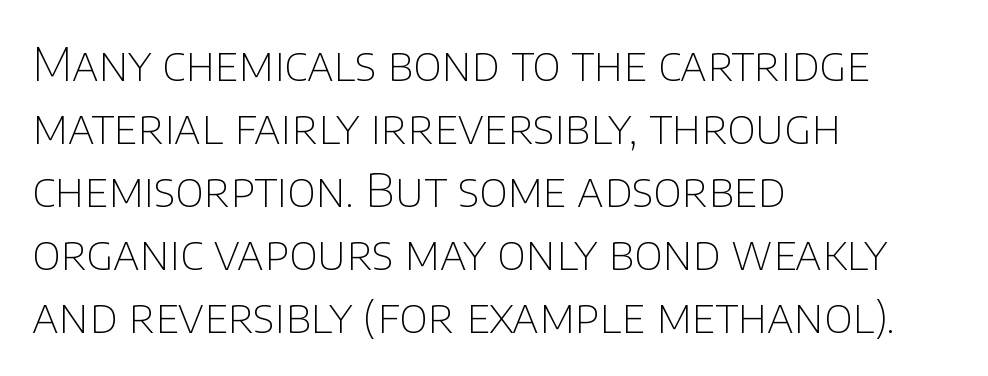
This reads as an unemphasized weight, regular at the heaviest. Default kerning and tracking; the words read as compact shapes. What kind of face is this? One without serifs — a sans. The face used here is proportionally spaced, like ordinary book or web type. Horizontal bands of white between lines are of average thickness.
